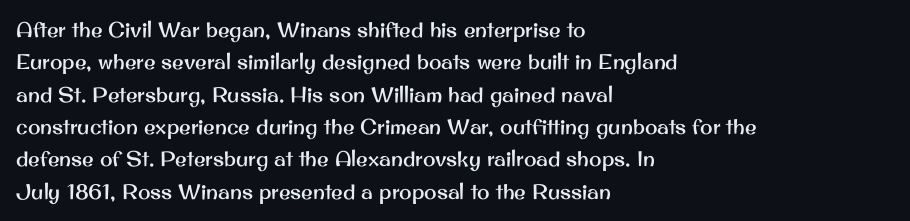
Glyph-to-glyph distance matches everyday printed text. Upright lettering throughout. Notice how descenders clear the ascenders below comfortably — that's standard leading. The strip under each line holds only bare page. Layout note: lines flush left.
